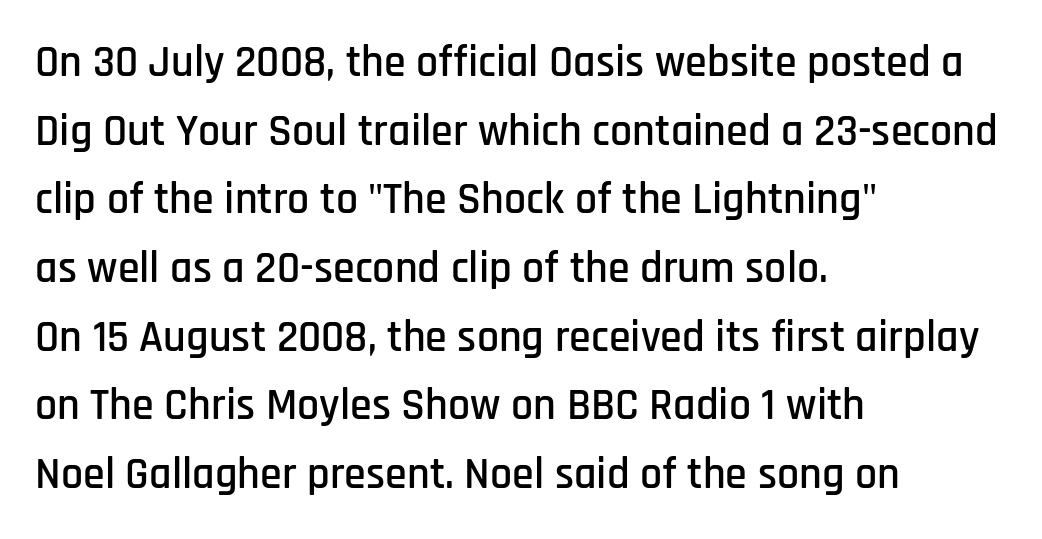
Q: Is the text italic (slanted)? A: No, it is upright.
Q: Is the typeface a serif or a sans-serif typeface? A: Sans-serif.
Q: Is the text underlined? A: No.
Q: How is the paragraph aligned? A: Left-aligned.
Q: Is the spacing between letters normal or unusually wide? A: Normal.
Q: Is the spacing between lines tight, normal or loose? A: Normal.
Q: Width (condensed, normal, or wide)? A: Condensed.
Q: Stroke contrast? A: Low.
Q: x-height? A: Large.
Q: Monospaced? A: No.
